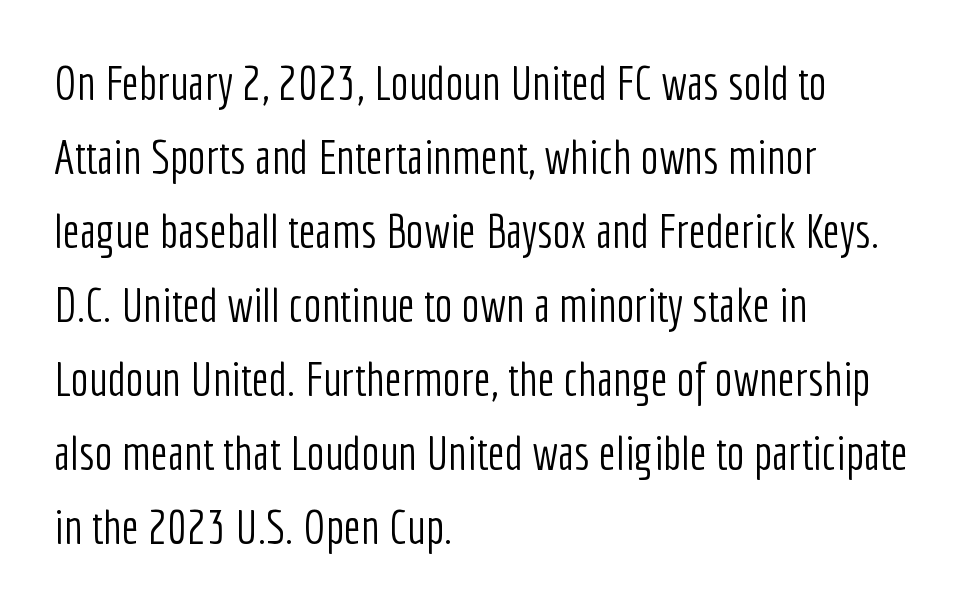
The image shows 48 px light, condensed sans-serif type, upright; set left-aligned, normal line spacing (1.54x), normal letter spacing, not underlined; low stroke contrast and a medium x-height.
